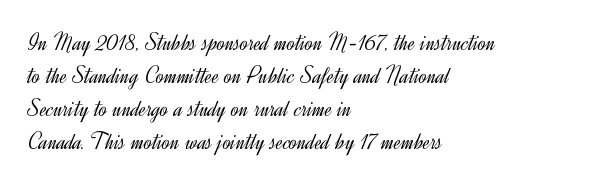
{"bold": "no", "underline": "no", "align": "left", "line_spacing": "normal", "line_spacing_ratio": 1.38, "letter_spacing": "normal", "letter_spacing_em": 0.0, "glyph_px": 24}
